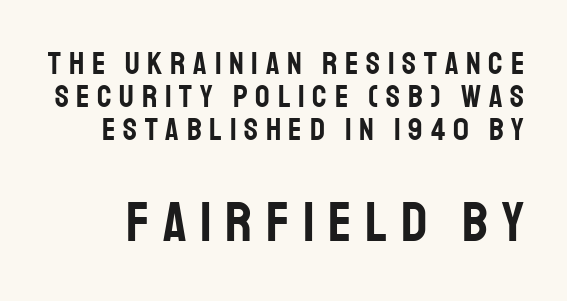
{"serif": "no", "italic": "no", "width": "condensed", "stroke_contrast": "low", "x_height": "large", "monospaced": "no", "underline": "no", "line_spacing": "tight", "line_spacing_ratio": 1.03, "letter_spacing": "wide", "letter_spacing_em": 0.24, "larger_block": "second", "size_ratio": 1.75, "glyph_px": 56}
